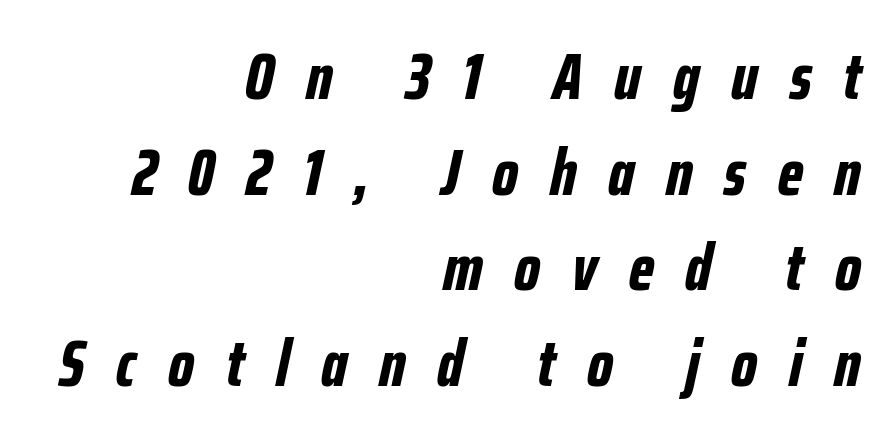
Q: Is the text bold? A: Yes.
Q: Is the text italic (slanted)? A: Yes, it leans right by about 12 degrees.
Q: Is the text underlined? A: No.
Q: How is the paragraph aligned? A: Right-aligned.
Q: Is the spacing between letters normal or unusually wide? A: Unusually wide.
Q: Is the spacing between lines tight, normal or loose? A: Normal.
Q: Width (condensed, normal, or wide)? A: Condensed.
Q: Stroke contrast? A: Low.
Q: x-height? A: Medium.
Q: Monospaced? A: No.
